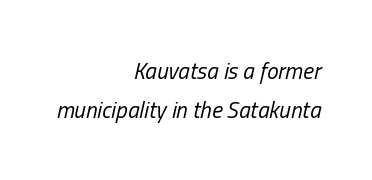
Q: Is the text bold? A: No.
Q: Is the text italic (slanted)? A: Yes, it leans right by about 13 degrees.
Q: Is the text underlined? A: No.
Q: How is the paragraph aligned? A: Right-aligned.
Q: Is the spacing between letters normal or unusually wide? A: Normal.
Q: Is the spacing between lines tight, normal or loose? A: Normal.
